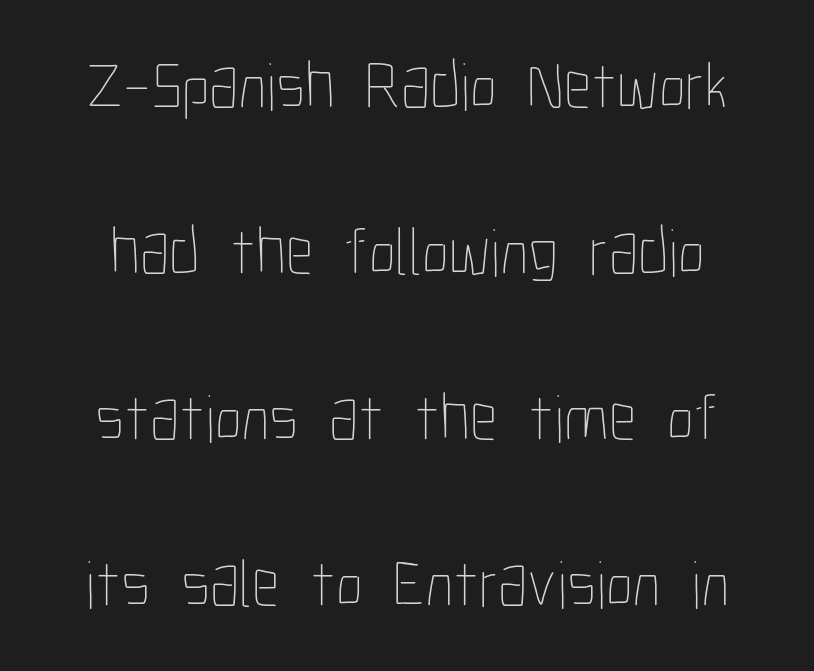
Summary of weight: not heavy and not bold. Each letter keeps its own natural width here, so spacing adapts to shape. A roman cut, with each character standing at attention. Each word holds together tightly as a unit, with standard inter-letter gaps. The space between consecutive lines is lavish. Rule under the text: the space is simply empty.
